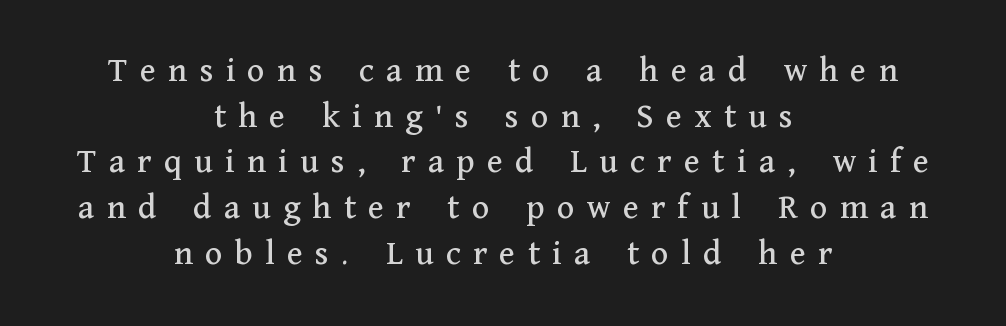
The image shows 36 px serif type, upright; set centered, normal line spacing (1.27x), unusually wide letter spacing (+0.34 em), not underlined; medium stroke contrast and a medium x-height.
